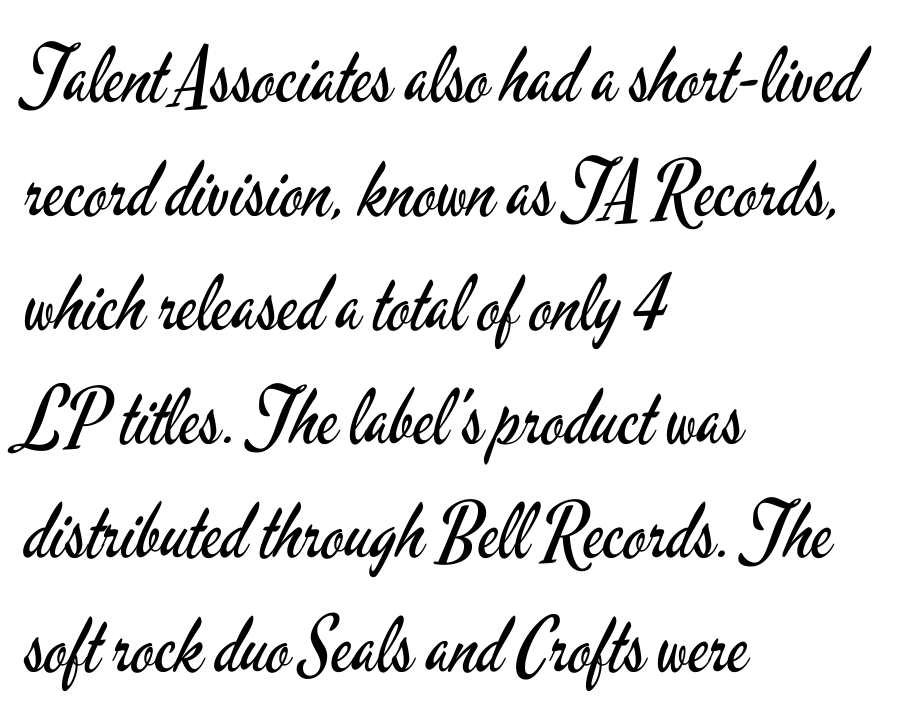
The image shows 76 px regular-weight, condensed sans-serif type; set left-aligned, normal line spacing (1.5x), normal letter spacing, not underlined; low stroke contrast and a small x-height.
